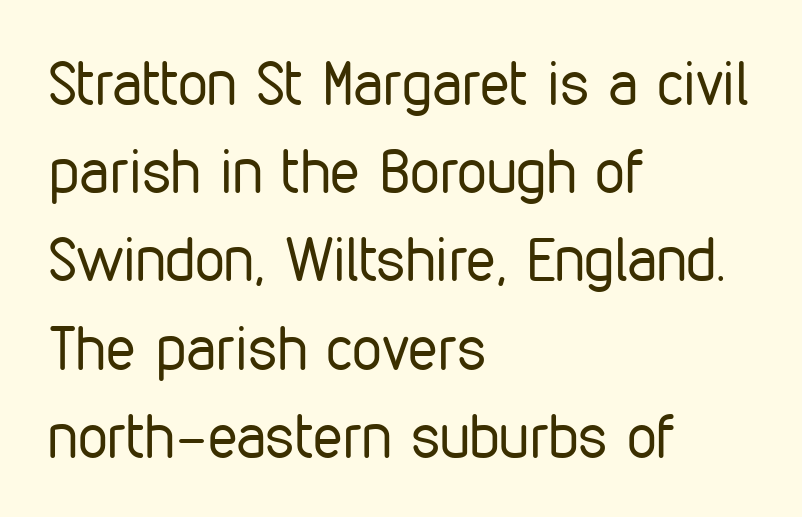
{"serif": "no", "italic": "no", "bold": "no", "weight": "regular", "width": "condensed", "stroke_contrast": "low", "x_height": "medium", "monospaced": "no", "underline": "no", "align": "left", "line_spacing": "normal", "line_spacing_ratio": 1.47, "letter_spacing": "normal", "letter_spacing_em": 0.0, "glyph_px": 60}
